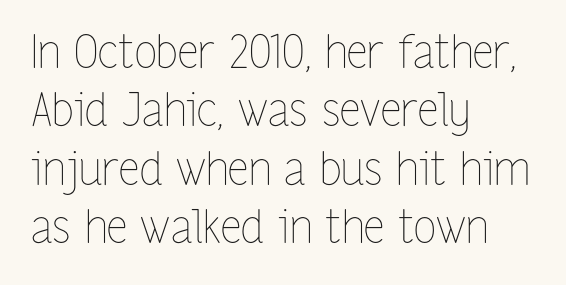
In terms of leading, this rendering sits right in the middle. The passage is arranged the way most books set body copy — flush left. A roman cut, with each character standing at attention. How are the letters spaced? Ordinarily, with no added tracking.
